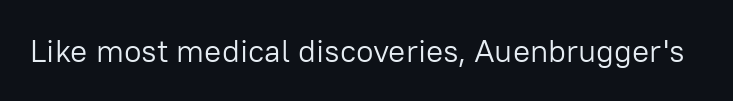
The image shows 32 px light sans-serif type, upright; set normal letter spacing, not underlined; low stroke contrast and a medium x-height.
